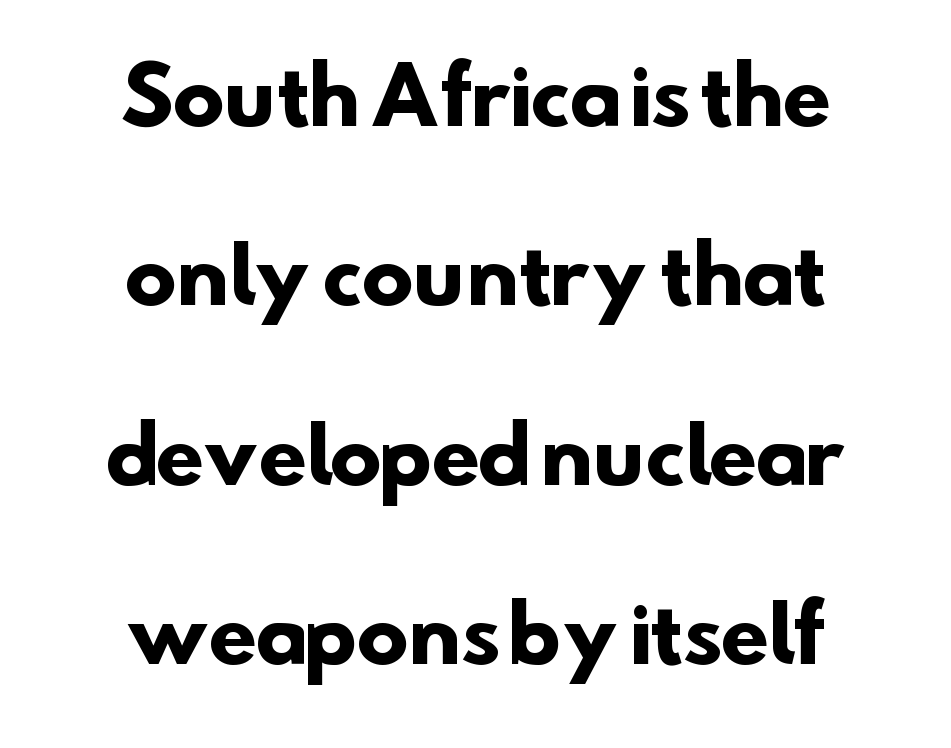
The image shows 78 px heavy sans-serif type; set centered, loose line spacing (2.3x), normal letter spacing, not underlined; low stroke contrast and a small x-height.
